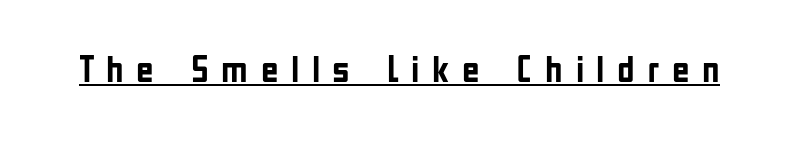
The image shows 38 px semibold, condensed sans-serif type, upright; set unusually wide letter spacing (+0.33 em), underlined; low stroke contrast and a medium x-height.
